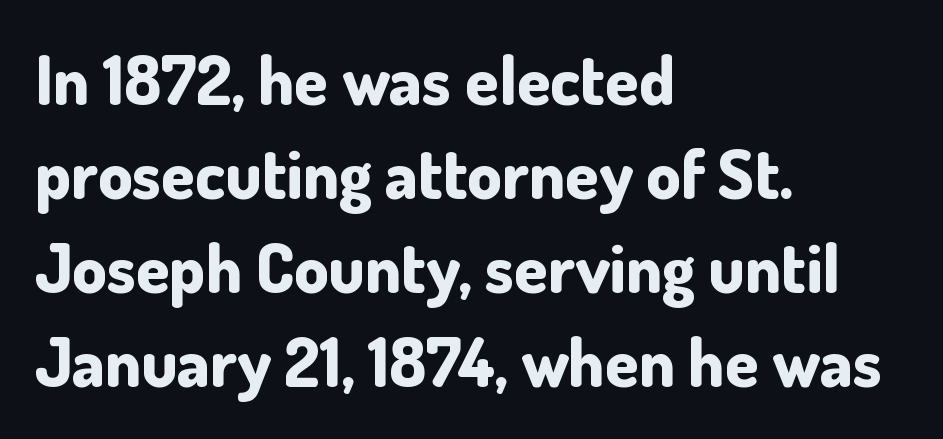
Q: Is the text bold? A: Yes.
Q: Is the text italic (slanted)? A: No, it is upright.
Q: Is the typeface a serif or a sans-serif typeface? A: Sans-serif.
Q: Is the text underlined? A: No.
Q: How is the paragraph aligned? A: Left-aligned.
Q: Is the spacing between letters normal or unusually wide? A: Normal.
Q: Is the spacing between lines tight, normal or loose? A: Normal.
Q: Width (condensed, normal, or wide)? A: Normal.
Q: Stroke contrast? A: Low.
Q: x-height? A: Small.
Q: Monospaced? A: No.
